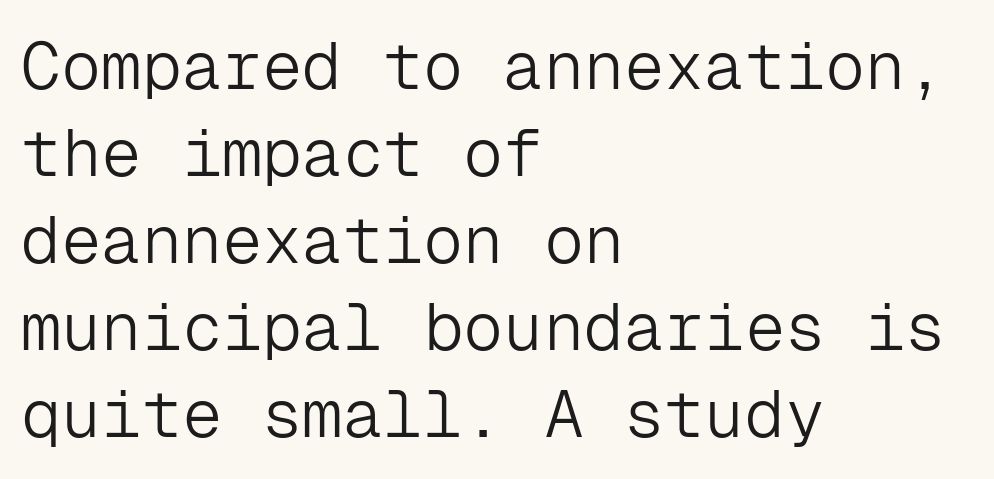
Q: Is the text bold? A: No.
Q: Is the text italic (slanted)? A: No, it is upright.
Q: Is the typeface a serif or a sans-serif typeface? A: Sans-serif.
Q: Is the text underlined? A: No.
Q: How is the paragraph aligned? A: Left-aligned.
Q: Is the spacing between letters normal or unusually wide? A: Normal.
Q: Is the spacing between lines tight, normal or loose? A: Normal.
Q: Width (condensed, normal, or wide)? A: Normal.
Q: Stroke contrast? A: Low.
Q: x-height? A: Medium.
Q: Monospaced? A: Yes.
